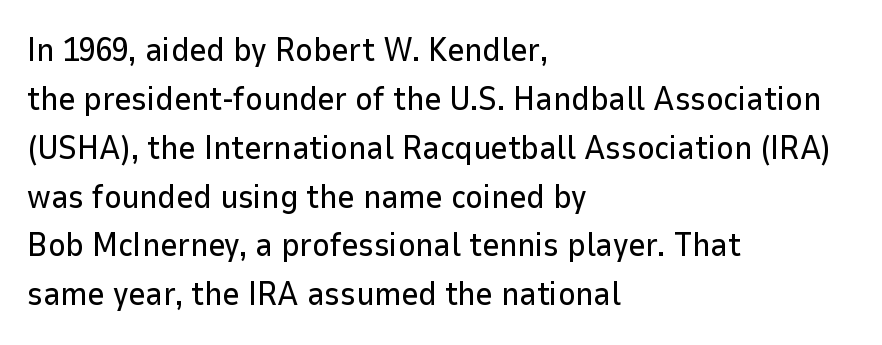
The face used here is rendered with its standard letterfit. The paragraph shown leans on its left margin. Is there any slant? The stems are plumb. Examine the stroke ends and you'll find no serifs. Here the designer chose a conventional face with non-uniform glyph widths. Leading: standard.
